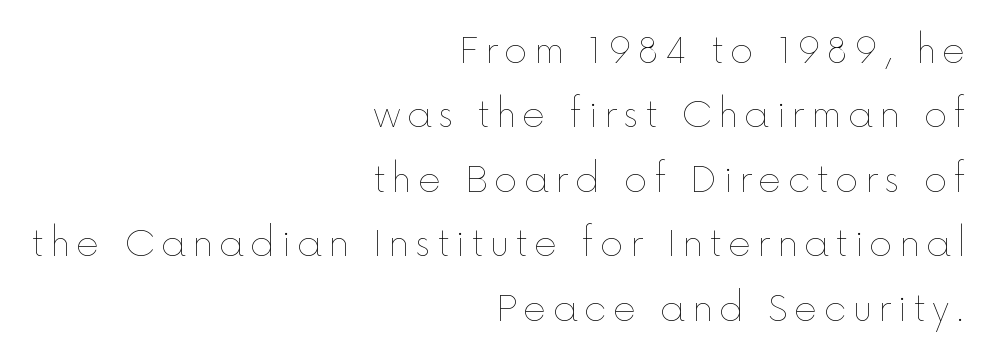
The letters advance in unequal steps, a hallmark of proportional type. The paragraph has a hard right edge and a soft left edge. Notice how the stems are strictly vertical — no italics here. No letter is thick-stroked: the sample isn't bold. This rendering features lettering with no underline.
